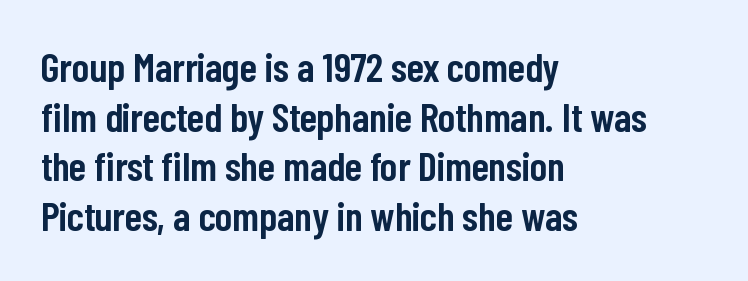
Q: Is the text bold? A: Semi-bold.
Q: Is the text italic (slanted)? A: No, it is upright.
Q: Is the typeface a serif or a sans-serif typeface? A: Sans-serif.
Q: Is the text underlined? A: No.
Q: How is the paragraph aligned? A: Left-aligned.
Q: Is the spacing between letters normal or unusually wide? A: Normal.
Q: Width (condensed, normal, or wide)? A: Condensed.
Q: Stroke contrast? A: Low.
Q: x-height? A: Medium.
Q: Monospaced? A: No.
